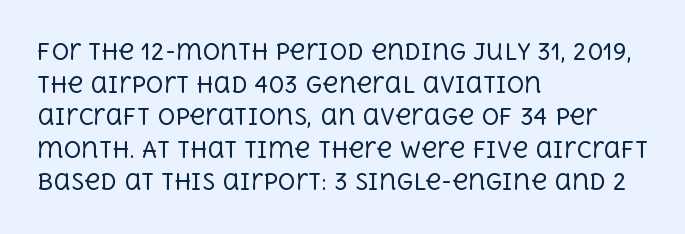
Rows of type keep a routine distance in the vertical direction. The space beneath each line is pristine and unruled. Which margin do the lines hug? The left one — the right edge is uneven. The letterforms sit shoulder to shoulder at normal distance.
